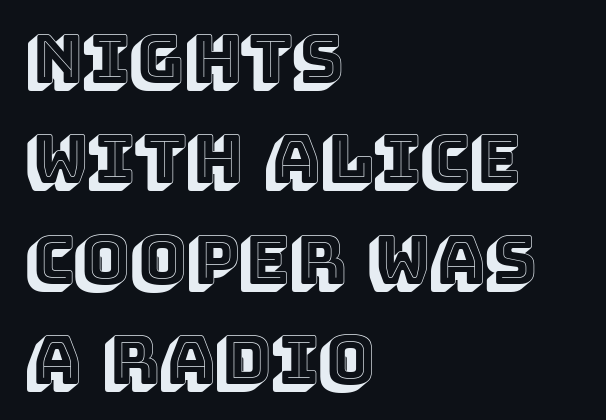
{"italic": "no", "width": "normal", "x_height": "large", "monospaced": "no", "underline": "no", "align": "left", "line_spacing": "normal", "line_spacing_ratio": 1.5, "letter_spacing": "normal", "letter_spacing_em": 0.0, "glyph_px": 67}
